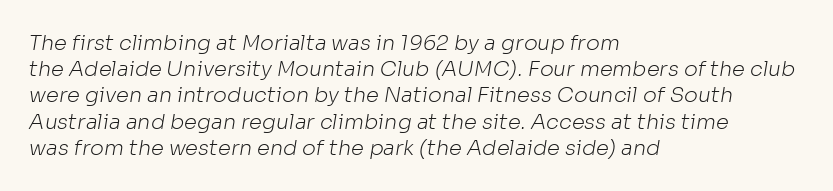
The image shows 21 px text type; set left-aligned, normal line spacing (1.25x), normal letter spacing, not underlined.
